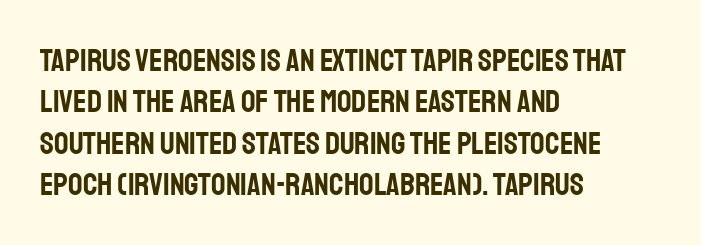
{"serif": "no", "italic": "no", "width": "condensed", "stroke_contrast": "low", "x_height": "large", "monospaced": "no", "underline": "no", "align": "left", "line_spacing": "normal", "line_spacing_ratio": 1.29, "letter_spacing": "normal", "letter_spacing_em": 0.0, "glyph_px": 32}
